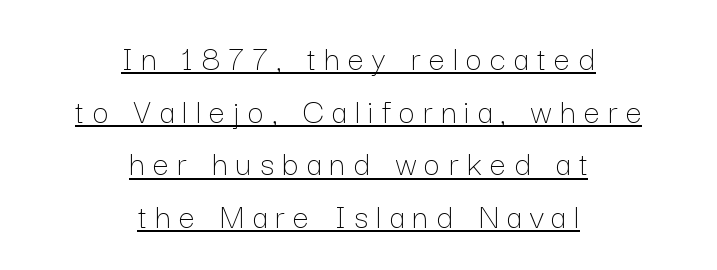
Spacing verdict: proportional, widths tailored to each character. This sample uses an upright cut, with every glyph sitting square on the baseline. One glance says typical: line gaps are just what's usual. Horizontally, the lines are justified to the midpoint only. Stems here are at most as thick as an everyday book face.
